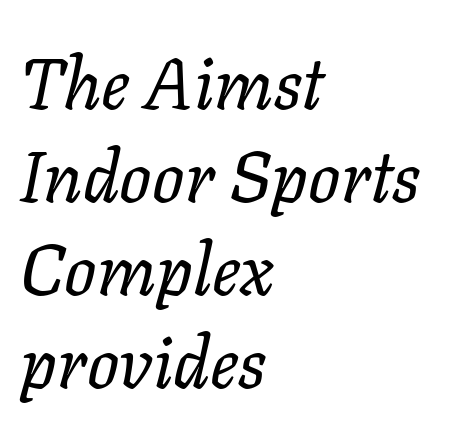
The image shows 71 px regular-weight type, italic (leaning right); set left-aligned, normal line spacing (1.31x), normal letter spacing, not underlined; low stroke contrast and a medium x-height.
